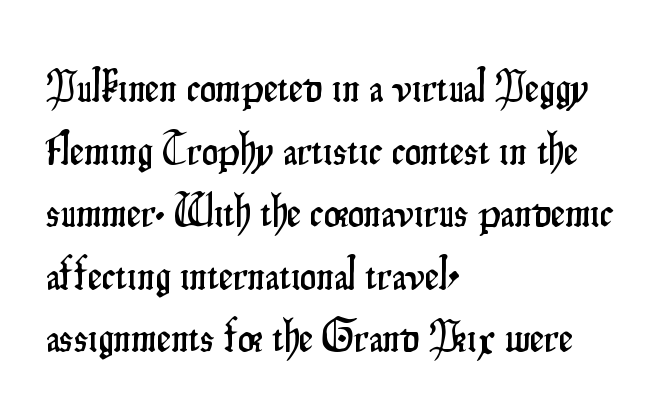
The image shows 45 px condensed sans-serif type, upright; set left-aligned, normal line spacing (1.39x), normal letter spacing, not underlined; low stroke contrast and a small x-height.
